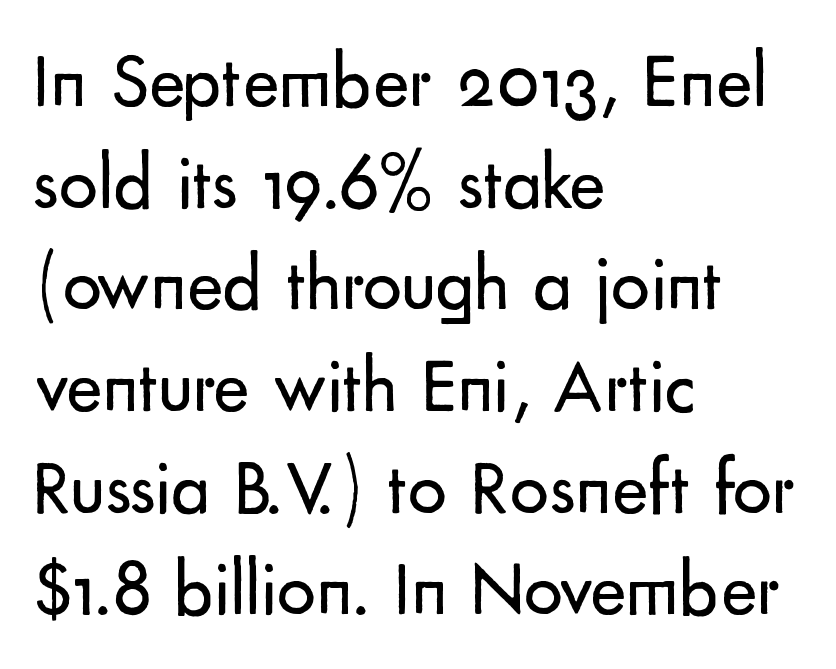
{"serif": "no", "italic": "no", "bold": "no", "weight": "regular", "width": "normal", "stroke_contrast": "low", "x_height": "small", "monospaced": "no", "underline": "no", "align": "left", "line_spacing": "normal", "line_spacing_ratio": 1.32, "letter_spacing": "normal", "letter_spacing_em": 0.0, "glyph_px": 77}
